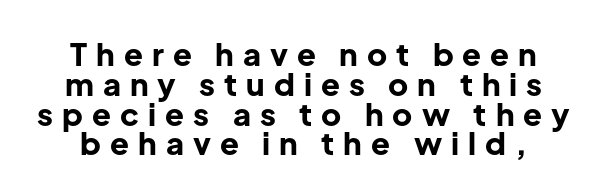
{"serif": "no", "italic": "no", "bold": "yes", "weight": "bold", "width": "normal", "stroke_contrast": "low", "x_height": "medium", "monospaced": "no", "underline": "no", "line_spacing": "tight", "line_spacing_ratio": 0.96, "letter_spacing": "wide", "letter_spacing_em": 0.29, "glyph_px": 31}
